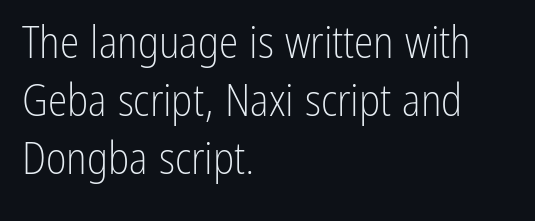
The image shows 44 px light, condensed sans-serif type, upright; set left-aligned, normal line spacing (1.32x), normal letter spacing, not underlined; low stroke contrast and a medium x-height.
